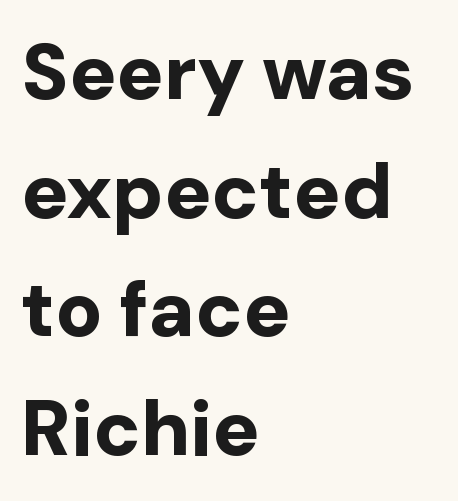
Q: Is the text bold? A: Yes.
Q: Is the text italic (slanted)? A: No, it is upright.
Q: Is the typeface a serif or a sans-serif typeface? A: Sans-serif.
Q: Is the text underlined? A: No.
Q: How is the paragraph aligned? A: Left-aligned.
Q: Is the spacing between letters normal or unusually wide? A: Normal.
Q: Is the spacing between lines tight, normal or loose? A: Normal.
Q: Width (condensed, normal, or wide)? A: Normal.
Q: Stroke contrast? A: Low.
Q: x-height? A: Medium.
Q: Monospaced? A: No.
